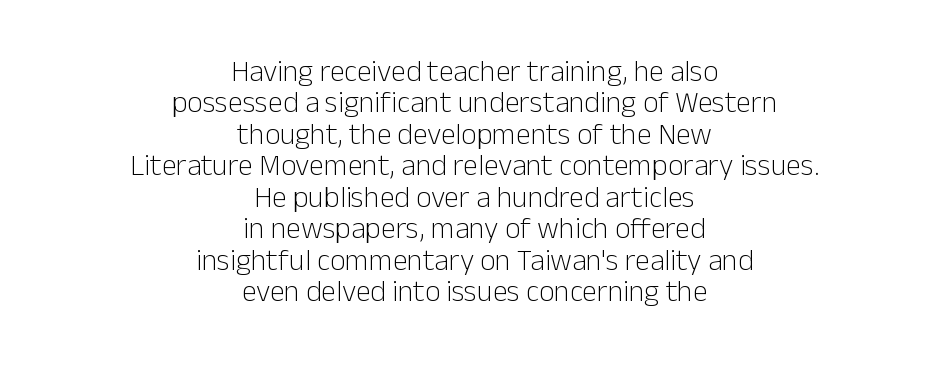
{"serif": "no", "italic": "no", "bold": "no", "weight": "light", "width": "normal", "stroke_contrast": "low", "x_height": "medium", "monospaced": "no", "underline": "no", "align": "center", "line_spacing": "tight", "line_spacing_ratio": 1.05, "letter_spacing": "normal", "letter_spacing_em": 0.0, "glyph_px": 30}
